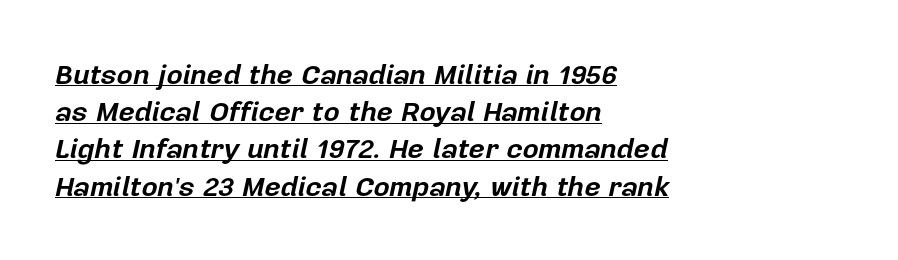
{"italic": "yes", "lean": "right", "slant_degrees": 12, "bold": "yes", "weight": "bold", "width": "normal", "stroke_contrast": "low", "x_height": "medium", "monospaced": "no", "underline": "yes", "align": "left", "line_spacing": "normal", "line_spacing_ratio": 1.33, "letter_spacing": "normal", "letter_spacing_em": 0.0, "glyph_px": 28}
